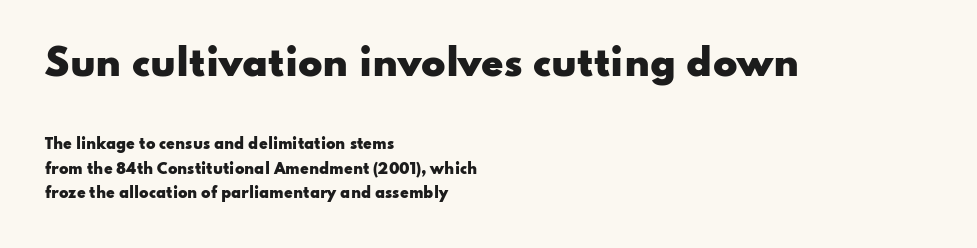
Q: Is the text bold? A: Yes.
Q: Is the text italic (slanted)? A: No, it is upright.
Q: Is the typeface a serif or a sans-serif typeface? A: Sans-serif.
Q: Is the text underlined? A: No.
Q: How is the paragraph aligned? A: Left-aligned.
Q: Is the spacing between letters normal or unusually wide? A: Normal.
Q: Which block of text is set in a larger size, the first (top) or the second (bottom)? A: The first (top) one.
Q: Width (condensed, normal, or wide)? A: Wide.
Q: Stroke contrast? A: Low.
Q: x-height? A: Small.
Q: Monospaced? A: No.
